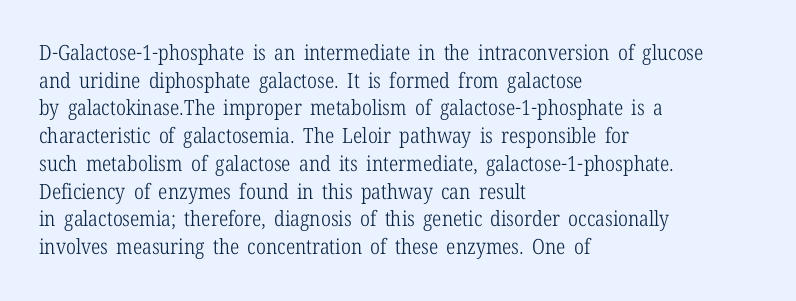
The image shows 21 px text type, upright; set left-aligned, normal line spacing (1.32x), normal letter spacing, not underlined.
